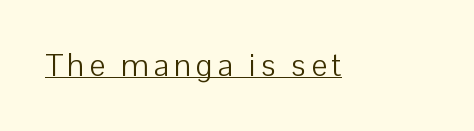
{"serif": "no", "italic": "no", "bold": "no", "weight": "light", "width": "normal", "stroke_contrast": "low", "x_height": "medium", "monospaced": "no", "underline": "yes", "glyph_px": 31}
